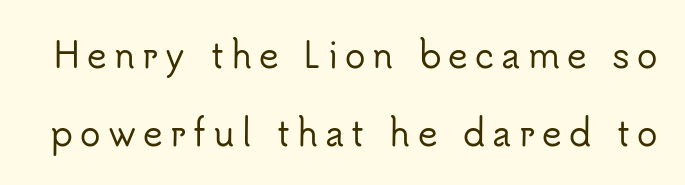
{"serif": "no", "italic": "no", "width": "normal", "stroke_contrast": "low", "x_height": "small", "monospaced": "no", "underline": "no", "line_spacing": "loose", "line_spacing_ratio": 2.3, "letter_spacing": "wide", "letter_spacing_em": 0.21, "glyph_px": 34}
